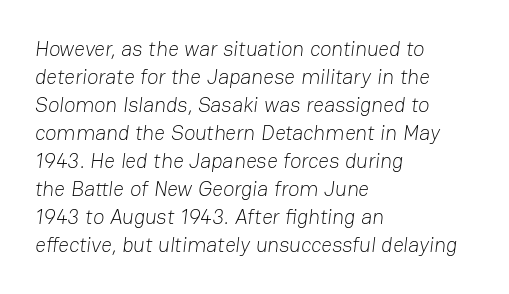
{"bold": "no", "underline": "no", "align": "left", "line_spacing": "normal", "line_spacing_ratio": 1.33, "letter_spacing": "normal", "letter_spacing_em": 0.0, "glyph_px": 21}
